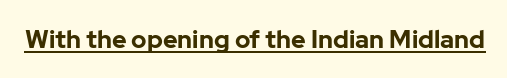
The face used here appears with an underline applied. Nope, not italic — everything's standing straight. This is heavy type, rendered in bold. Nobody touched the tracking dial on this one.
